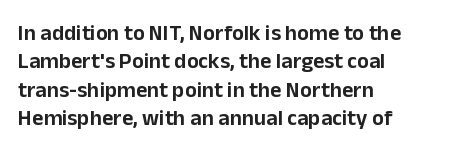
Q: Is the text italic (slanted)? A: No, it is upright.
Q: Is the text underlined? A: No.
Q: How is the paragraph aligned? A: Left-aligned.
Q: Is the spacing between letters normal or unusually wide? A: Normal.
Q: Is the spacing between lines tight, normal or loose? A: Normal.
